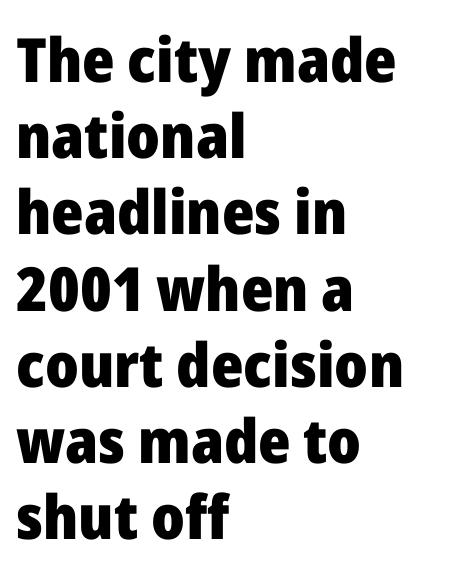
Line beginnings align vertically; line endings do not. Strokes here are thick enough to call this a true bold. Plain, unruled lines of type. The lettering holds an erect, upright posture throughout.
